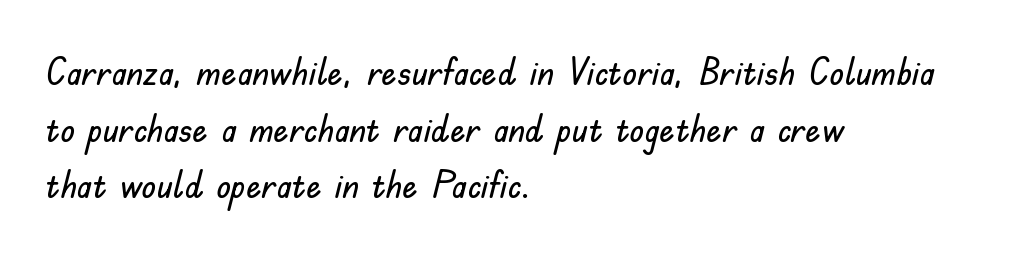
{"serif": "no", "width": "normal", "stroke_contrast": "low", "x_height": "small", "monospaced": "no", "underline": "no", "align": "left", "line_spacing": "normal", "line_spacing_ratio": 1.49, "letter_spacing": "normal", "letter_spacing_em": 0.0, "glyph_px": 38}
